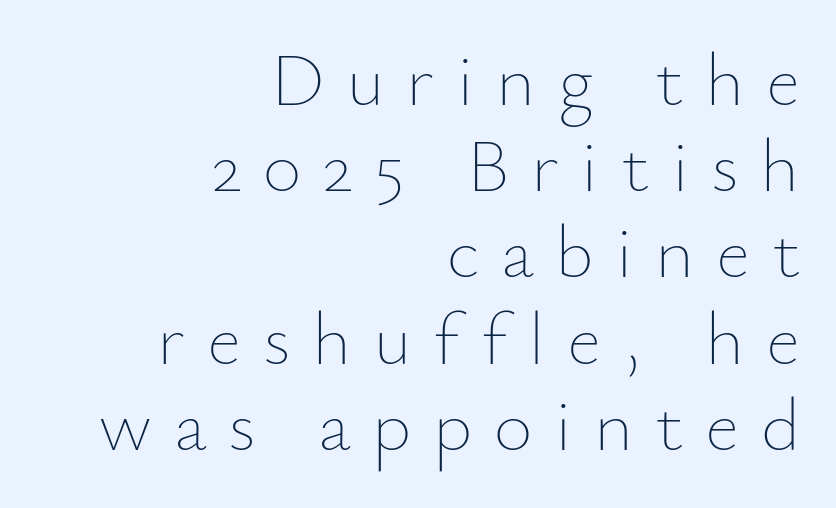
The image shows 75 px thin type, upright; set right-aligned, tight line spacing (1.15x), unusually wide letter spacing (+0.29 em), not underlined; low stroke contrast and a small x-height.
